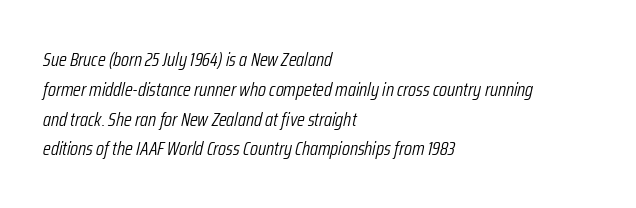
Q: Is the text bold? A: No.
Q: Is the text italic (slanted)? A: Yes, it leans right by about 12 degrees.
Q: Is the text underlined? A: No.
Q: How is the paragraph aligned? A: Left-aligned.
Q: Is the spacing between letters normal or unusually wide? A: Normal.
Q: Is the spacing between lines tight, normal or loose? A: Normal.
